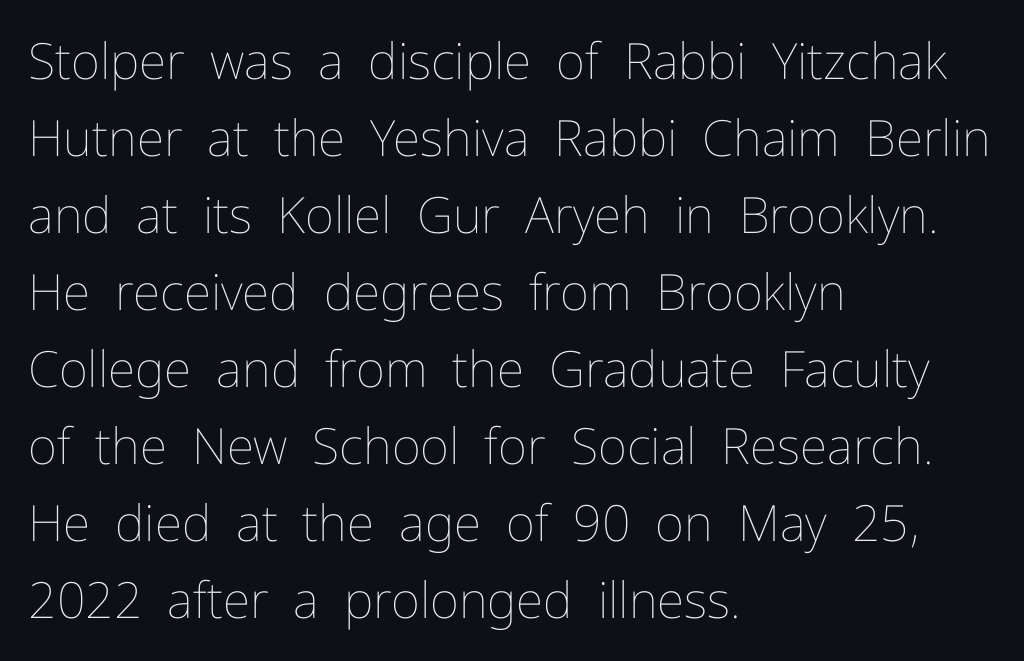
The image shows 50 px thin type, upright; set left-aligned, normal line spacing (1.54x), normal letter spacing, not underlined; low stroke contrast and a medium x-height.
